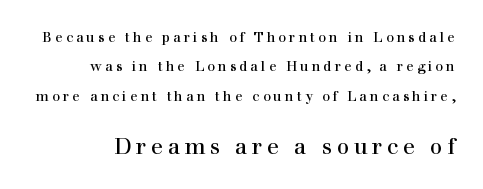
Nobody drew a line under any word here. Glyph-to-glyph distance is far greater than everyday printed text. Which of the two is more prominent by size? The second, at the bottom. The lettering holds an erect, upright posture throughout.
